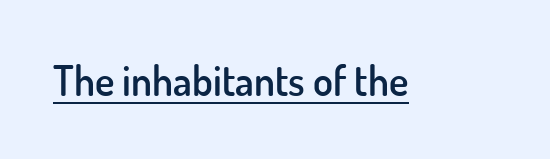
The image shows 41 px semibold sans-serif type, upright; set normal letter spacing, underlined; low stroke contrast and a small x-height.
